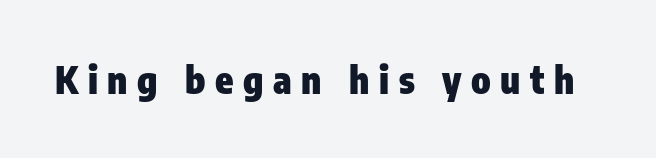
Q: Is the text bold? A: Yes.
Q: Is the text italic (slanted)? A: No, it is upright.
Q: Is the typeface a serif or a sans-serif typeface? A: Sans-serif.
Q: Is the text underlined? A: No.
Q: Is the spacing between letters normal or unusually wide? A: Unusually wide.
Q: Width (condensed, normal, or wide)? A: Condensed.
Q: Stroke contrast? A: Low.
Q: x-height? A: Medium.
Q: Monospaced? A: No.
